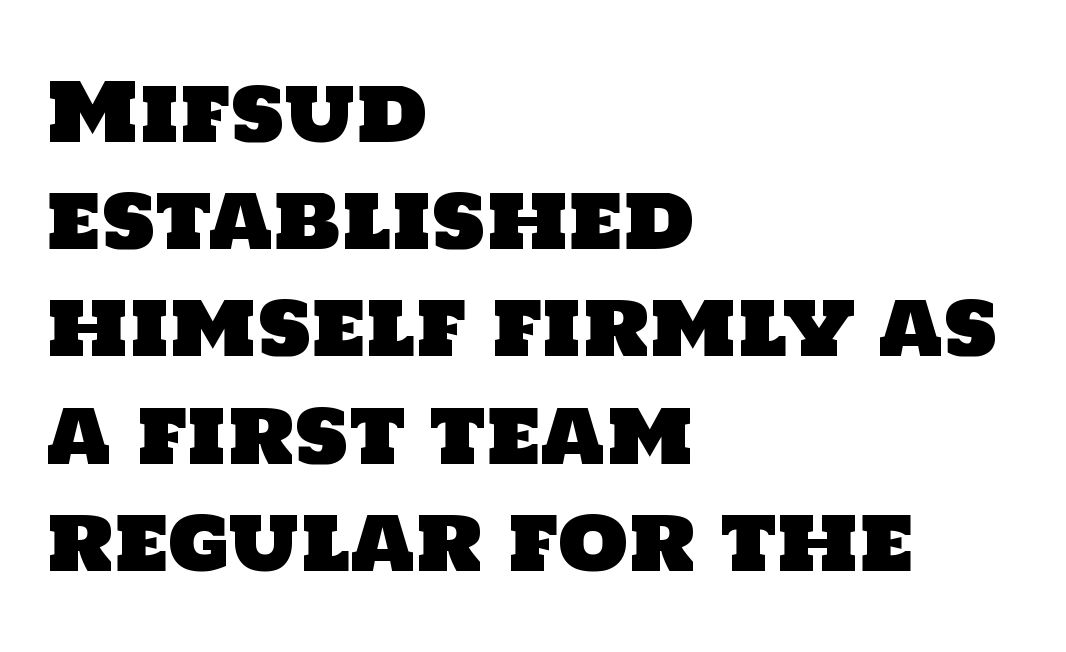
Does the copy run flush right? No — it runs flush left. Is this a fixed-width face? No — the glyphs have proportional, varying widths. Glance below the letters and you will spot only blank space. The face used here is a sans, in the tradition of grotesques and geometrics.
